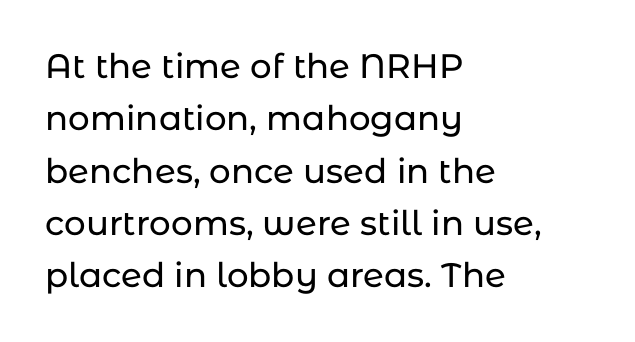
Q: Is the text italic (slanted)? A: No, it is upright.
Q: Is the typeface a serif or a sans-serif typeface? A: Sans-serif.
Q: Is the text underlined? A: No.
Q: How is the paragraph aligned? A: Left-aligned.
Q: Is the spacing between letters normal or unusually wide? A: Normal.
Q: Is the spacing between lines tight, normal or loose? A: Normal.
Q: Width (condensed, normal, or wide)? A: Normal.
Q: Stroke contrast? A: Low.
Q: x-height? A: Medium.
Q: Monospaced? A: No.
